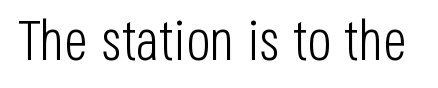
Q: Is the text bold? A: No.
Q: Is the text italic (slanted)? A: No, it is upright.
Q: Is the typeface a serif or a sans-serif typeface? A: Sans-serif.
Q: Is the text underlined? A: No.
Q: Is the spacing between letters normal or unusually wide? A: Normal.
Q: Width (condensed, normal, or wide)? A: Condensed.
Q: Stroke contrast? A: Low.
Q: x-height? A: Large.
Q: Monospaced? A: No.
